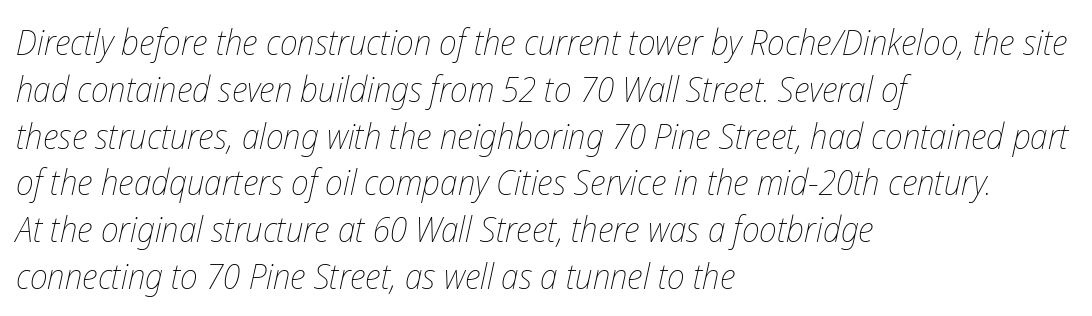
Q: Is the text bold? A: No.
Q: Is the text italic (slanted)? A: Yes, it leans right by about 12 degrees.
Q: Is the text underlined? A: No.
Q: How is the paragraph aligned? A: Left-aligned.
Q: Is the spacing between letters normal or unusually wide? A: Normal.
Q: Is the spacing between lines tight, normal or loose? A: Normal.
Q: Width (condensed, normal, or wide)? A: Condensed.
Q: Stroke contrast? A: Low.
Q: x-height? A: Medium.
Q: Monospaced? A: No.
